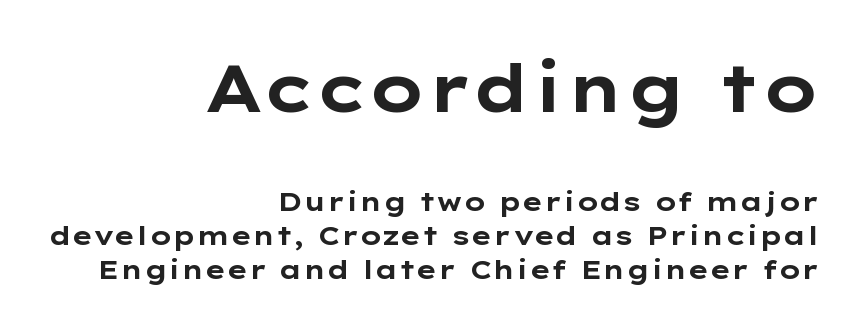
Does the lettering tilt? It doesn't — this is upright. The letters in the upper block stand taller than those in the block below. A sans-serif font was chosen for this passage. This sample keeps an unexceptional amount of space between lines.
